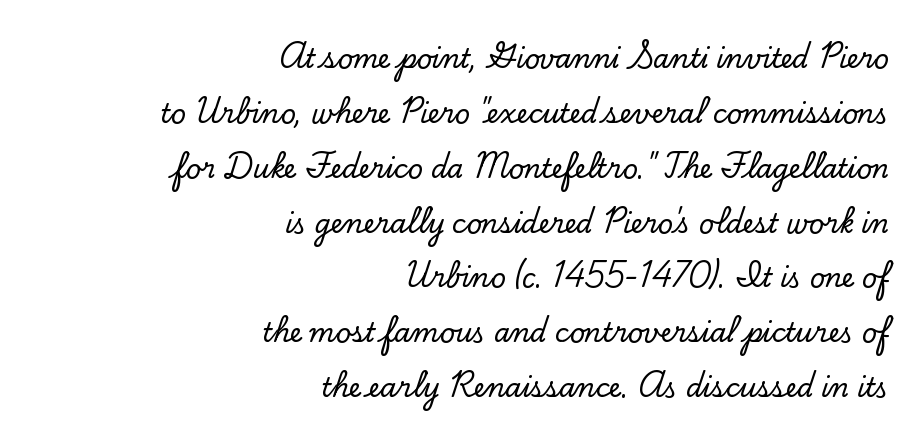
These lines are set flush right with a ragged left edge. If you measured baseline to baseline, you'd find a long distance. Quick note: underline off.
